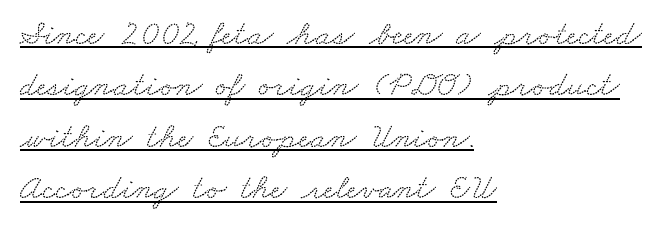
This sample has the flowing, uneven cadence of proportional lettering. In CSS terms this would be text-align: left. Observe the ordinary spacing: letters are neighbours, not strangers. The glyphs are accompanied by a horizontal stroke just below them. In terms of leading, this rendering sits right in the middle.
